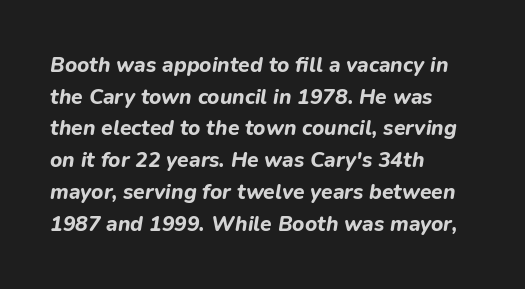
The image shows 21 px bold type, italic (leaning right); set left-aligned, normal line spacing (1.51x), normal letter spacing, not underlined.
